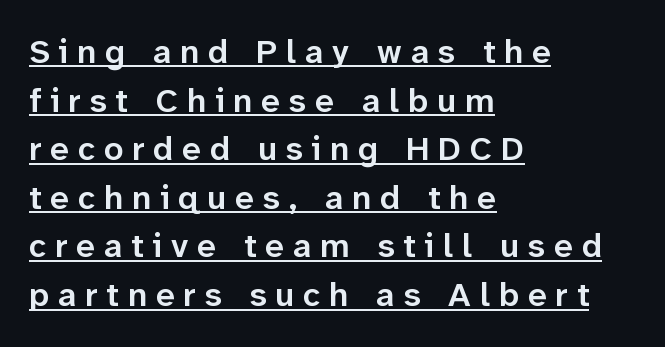
{"serif": "no", "italic": "no", "bold": "semi", "weight": "semibold", "width": "normal", "stroke_contrast": "low", "x_height": "medium", "monospaced": "no", "underline": "yes", "align": "left", "line_spacing": "normal", "line_spacing_ratio": 1.43, "letter_spacing": "wide", "letter_spacing_em": 0.26, "glyph_px": 34}
